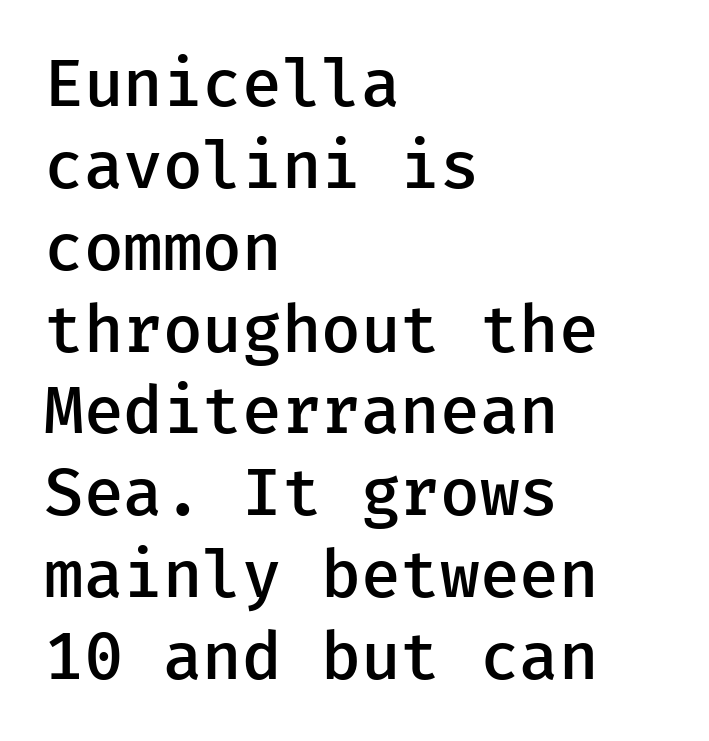
{"serif": "no", "italic": "no", "bold": "semi", "weight": "semibold", "width": "normal", "stroke_contrast": "low", "x_height": "medium", "underline": "no", "align": "left", "line_spacing_ratio": 1.24, "letter_spacing": "normal", "letter_spacing_em": 0.0, "glyph_px": 66}
